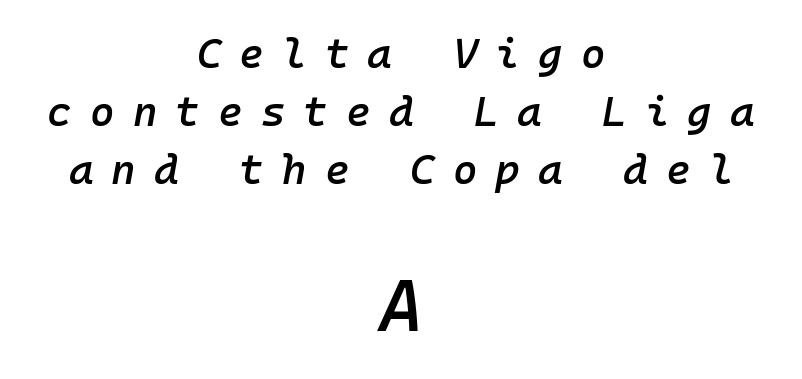
The image shows 74 px semibold type, italic (leaning right), monospaced; set centered, normal line spacing (1.38x), unusually wide letter spacing (+0.43 em), not underlined; the second (bottom) block is 1.76x larger; low stroke contrast and a medium x-height.
